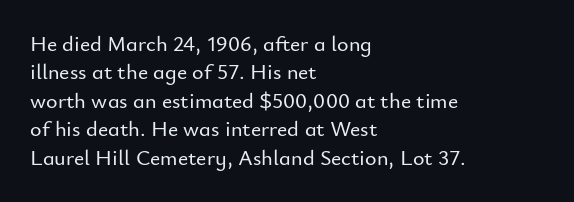
Does extra space separate the letters? No, they use regular spacing. Rows of type keep a routine distance in the vertical direction. Descender tails drop into unmarked territory. No italicization has been applied; the sample stays upright.
